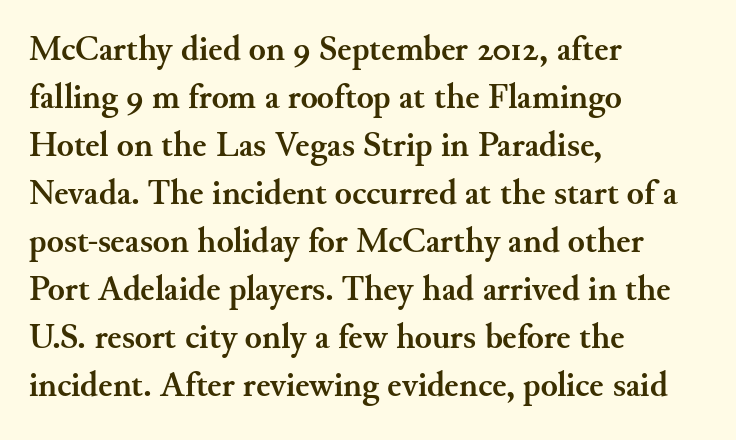
{"serif": "yes", "italic": "no", "bold": "yes", "weight": "semibold", "width": "normal", "stroke_contrast": "medium", "x_height": "small", "monospaced": "no", "underline": "no", "align": "left", "line_spacing": "normal", "line_spacing_ratio": 1.37, "letter_spacing": "normal", "letter_spacing_em": 0.0, "glyph_px": 35}
